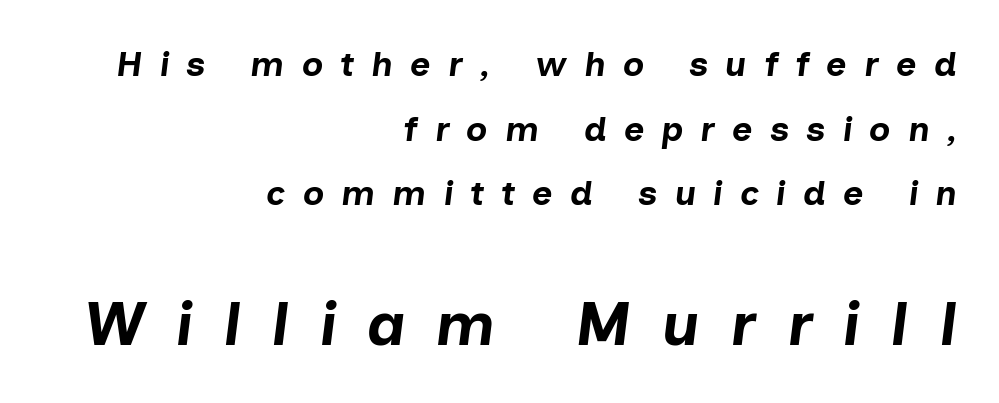
{"italic": "yes", "lean": "right", "slant_degrees": 7, "bold": "yes", "weight": "bold", "width": "normal", "stroke_contrast": "low", "x_height": "medium", "monospaced": "no", "underline": "no", "align": "right", "line_spacing_ratio": 1.85, "letter_spacing": "wide", "letter_spacing_em": 0.49, "larger_block": "second", "size_ratio": 1.77, "glyph_px": 62}
